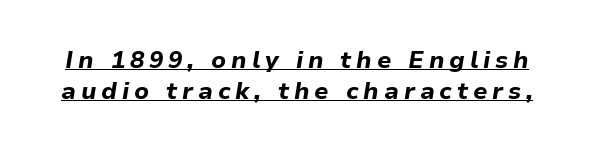
Q: Is the text bold? A: Yes.
Q: Is the text italic (slanted)? A: Yes, it leans right by about 9 degrees.
Q: Is the text underlined? A: Yes.
Q: Is the spacing between letters normal or unusually wide? A: Unusually wide.
Q: Is the spacing between lines tight, normal or loose? A: Normal.
